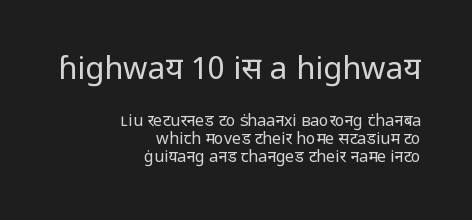
The image shows 31 px regular-weight sans-serif type, upright; set right-aligned, tight line spacing (1.13x), normal letter spacing, not underlined; the first (top) block is 1.94x larger; low stroke contrast and a medium x-height.
